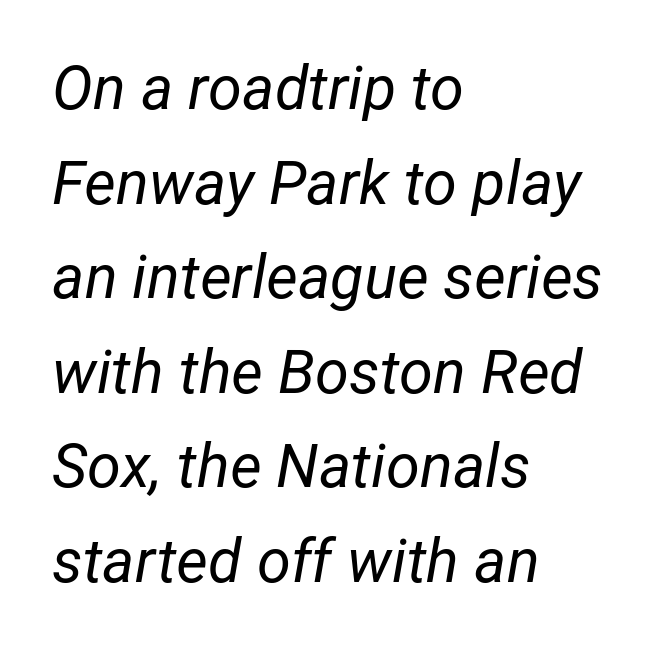
The rows are spaced the way most documents space them. Nobody drew a line under any word here. The setting favours the left margin, as ordinary paragraphs usually do. The passage shown is typed in a proportional face where columns would drift. A quiet, ordinary-to-light weight characterises the typeface. Is the type slanted? Yes — the strokes lean at a clear angle.
